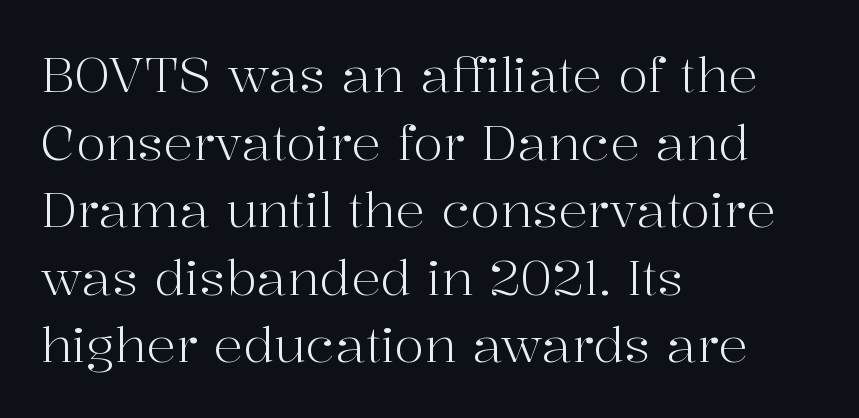
Q: Is the text bold? A: No.
Q: Is the text italic (slanted)? A: No, it is upright.
Q: Is the typeface a serif or a sans-serif typeface? A: Serif.
Q: Is the text underlined? A: No.
Q: How is the paragraph aligned? A: Left-aligned.
Q: Is the spacing between letters normal or unusually wide? A: Normal.
Q: Is the spacing between lines tight, normal or loose? A: Normal.
Q: Width (condensed, normal, or wide)? A: Normal.
Q: Stroke contrast? A: High.
Q: x-height? A: Medium.
Q: Monospaced? A: No.
